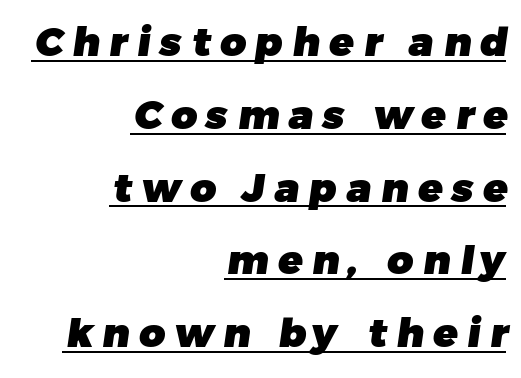
The image shows 40 px heavy sans-serif type; set right-aligned, line spacing 1.82x, unusually wide letter spacing (+0.24 em), underlined; low stroke contrast and a medium x-height.
